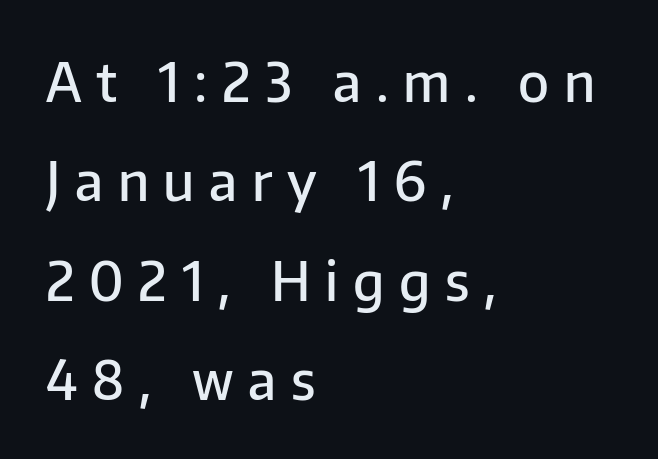
The image shows 54 px semibold sans-serif type, upright; set left-aligned, line spacing 1.84x, unusually wide letter spacing (+0.27 em), not underlined; low stroke contrast and a medium x-height.
